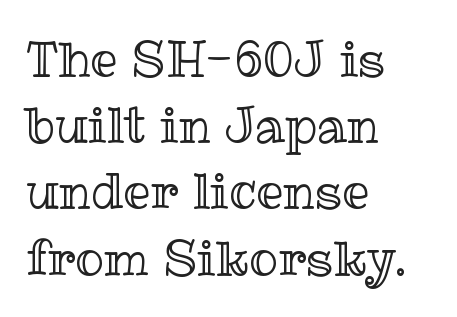
Posture: vertical. Rule under the text: the space is simply empty. The lines in this sample share a left origin and differ only in where they stop. This sample has the flowing, uneven cadence of proportional lettering. Leading matches the norm, producing a regular column.
